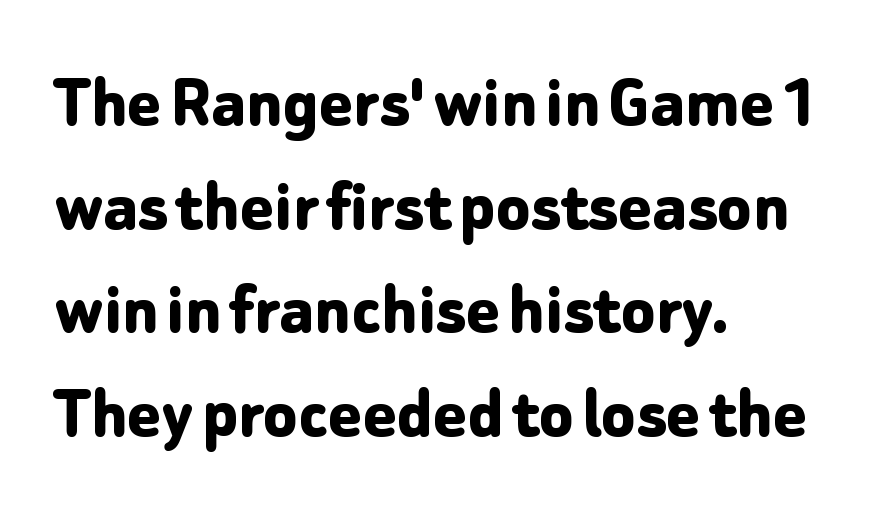
{"serif": "no", "italic": "no", "bold": "yes", "weight": "bold", "width": "normal", "stroke_contrast": "low", "x_height": "medium", "monospaced": "no", "underline": "no", "align": "left", "line_spacing": "normal", "line_spacing_ratio": 1.33, "letter_spacing": "normal", "letter_spacing_em": 0.0, "glyph_px": 78}
